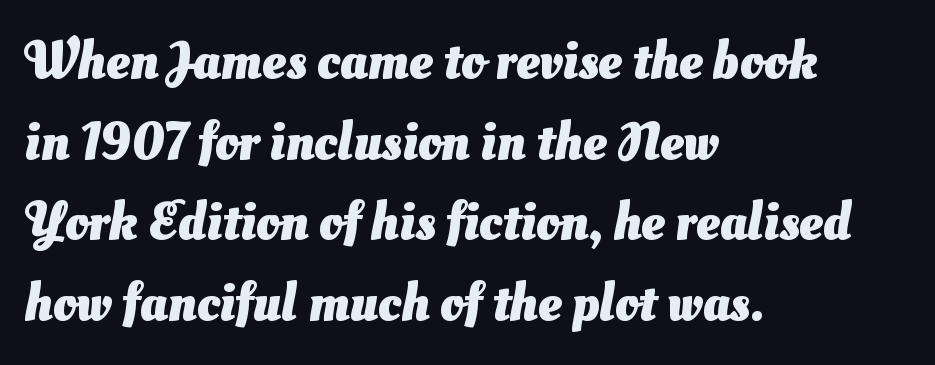
{"serif": "no", "bold": "yes", "weight": "heavy", "width": "normal", "stroke_contrast": "medium", "x_height": "small", "monospaced": "no", "underline": "no", "align": "left", "line_spacing": "normal", "line_spacing_ratio": 1.52, "letter_spacing": "normal", "letter_spacing_em": 0.0, "glyph_px": 53}
